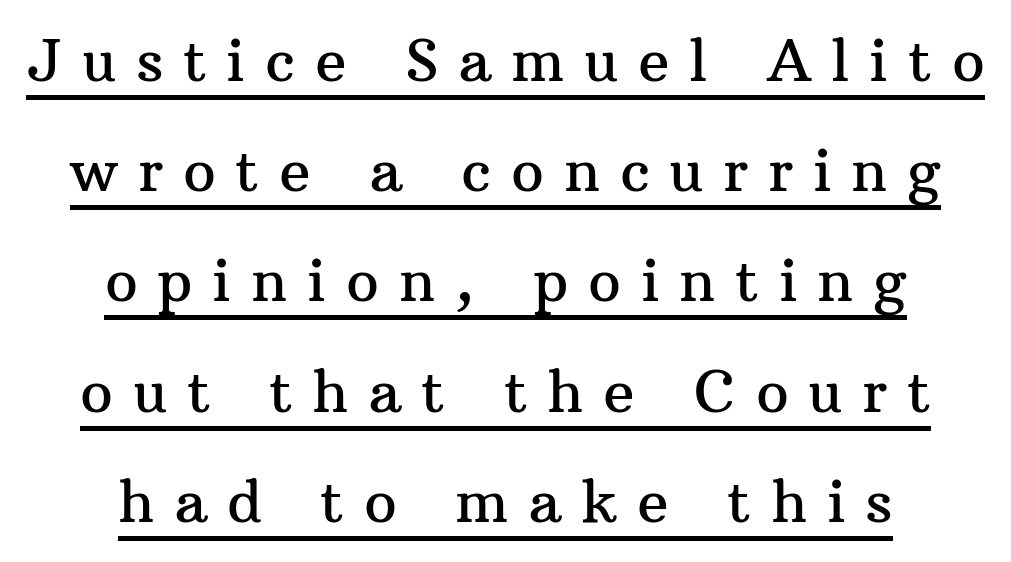
Words appear elongated and porous because spacing is wide. Looks like regular typesetting: each glyph gets only the width it needs. Beneath each row of characters lies a ruled line. Look at the bottom of the vertical strokes: they flare into serifs here. Characters remain perfectly vertical along every line. Quick note: interline space is abundant.
